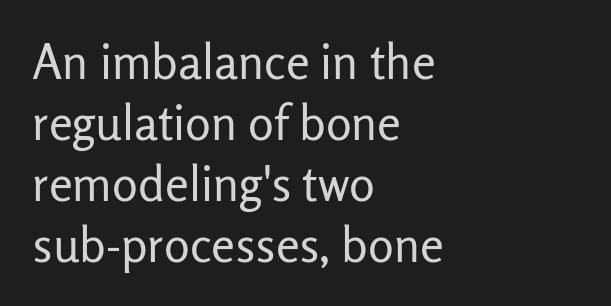
Q: Is the text bold? A: No.
Q: Is the text italic (slanted)? A: No, it is upright.
Q: Is the typeface a serif or a sans-serif typeface? A: Sans-serif.
Q: Is the text underlined? A: No.
Q: How is the paragraph aligned? A: Left-aligned.
Q: Is the spacing between letters normal or unusually wide? A: Normal.
Q: Is the spacing between lines tight, normal or loose? A: Normal.
Q: Width (condensed, normal, or wide)? A: Normal.
Q: Stroke contrast? A: Low.
Q: x-height? A: Medium.
Q: Monospaced? A: No.
